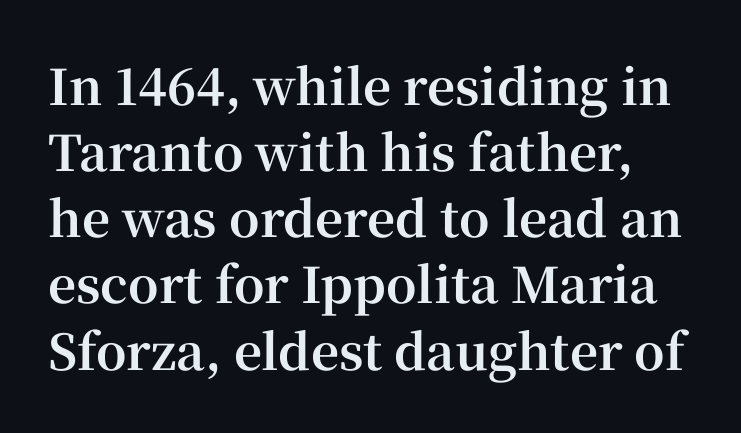
The image shows 49 px bold serif type, upright; set normal line spacing (1.35x), normal letter spacing, not underlined; high stroke contrast and a medium x-height.
